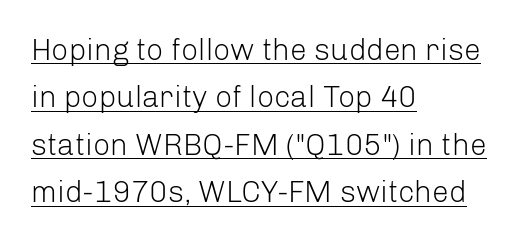
{"serif": "no", "italic": "no", "bold": "no", "weight": "light", "width": "normal", "stroke_contrast": "low", "x_height": "medium", "monospaced": "no", "underline": "yes", "align": "left", "line_spacing": "normal", "line_spacing_ratio": 1.58, "letter_spacing": "normal", "letter_spacing_em": 0.0, "glyph_px": 30}
